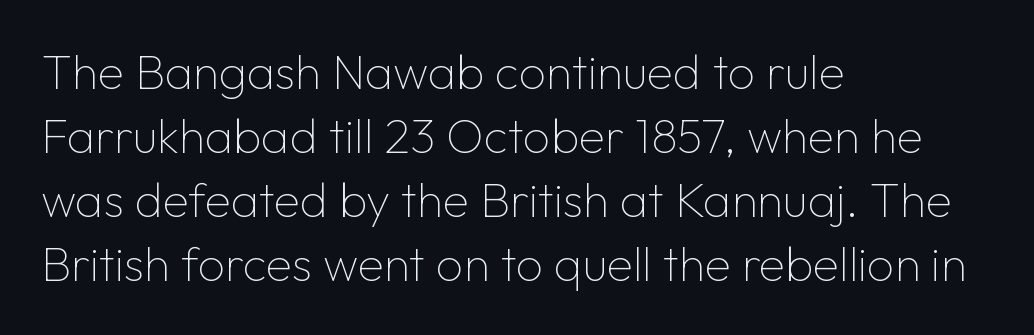
The image shows 48 px thin sans-serif type, upright; set left-aligned, normal line spacing (1.33x), normal letter spacing, not underlined; low stroke contrast and a medium x-height.
